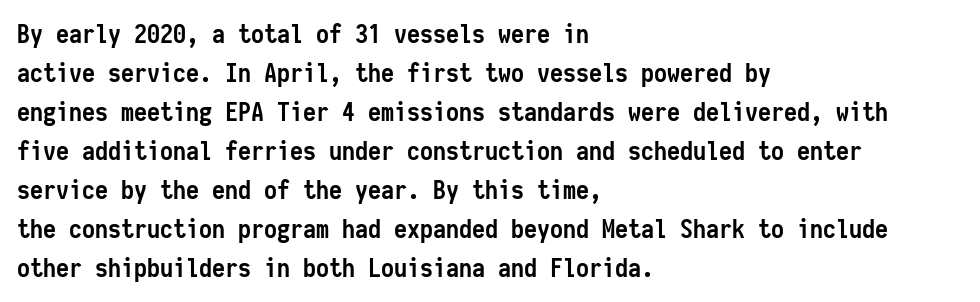
{"italic": "no", "bold": "yes", "underline": "no", "align": "left", "line_spacing": "normal", "line_spacing_ratio": 1.5, "letter_spacing": "normal", "letter_spacing_em": 0.0, "glyph_px": 26}
